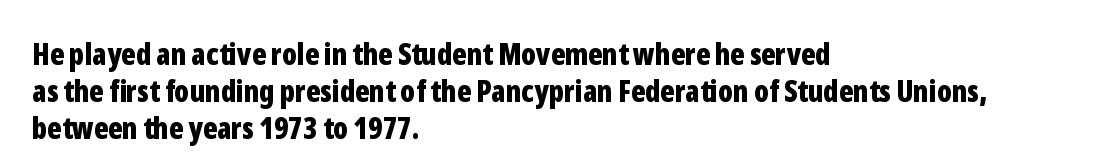
Do the letters lean? They stand straight. Is the letter spacing exaggerated? No — it looks like the ordinary default. Does the weight exceed regular? Yes, all the way to bold. Grotesque or geometric, the face here clearly has no serifs. A typesetter would call this proportional, since set widths differ per character.
